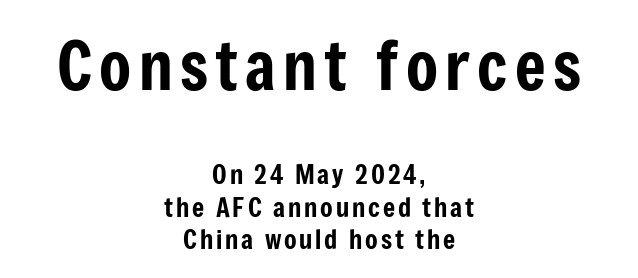
The image shows 66 px condensed sans-serif type, upright; set centered, normal line spacing (1.26x), not underlined; the first (top) block is 2.54x larger; low stroke contrast and a medium x-height.
